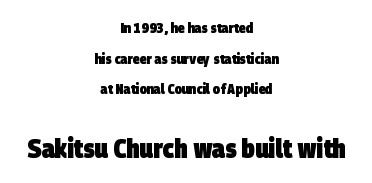
Q: Is the text bold? A: Yes.
Q: Is the text underlined? A: No.
Q: How is the paragraph aligned? A: Centered.
Q: Is the spacing between letters normal or unusually wide? A: Normal.
Q: Is the spacing between lines tight, normal or loose? A: Loose.
Q: Which block of text is set in a larger size, the first (top) or the second (bottom)? A: The second (bottom) one.
